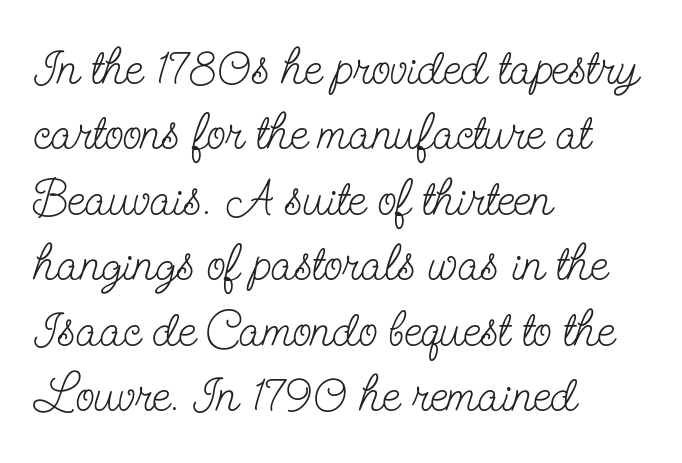
Layout note: lines flush left. Descenders are the only things crossing below the line. Notice how descenders clear the ascenders below comfortably — that's standard leading.
